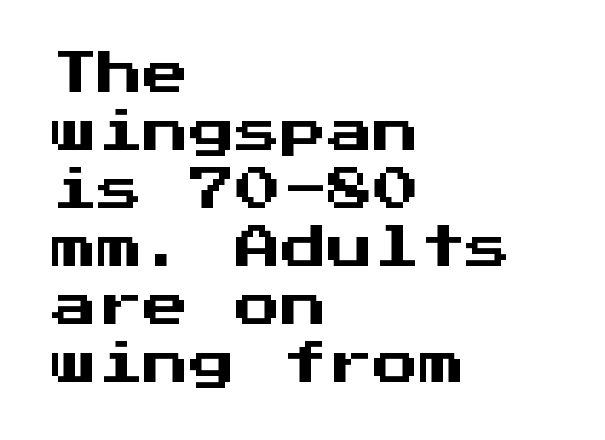
Monospaced: the letters line up in strict vertical columns. The passage shown is not underscored anywhere. This is sans-serif lettering, the kind often seen on screens and signage. Horizontal alignment here is leftward, the default for most running prose. Baseline-to-baseline distance is the conventional proportion of letter height. Honestly, the letter spacing is just normal — you wouldn't notice it.
